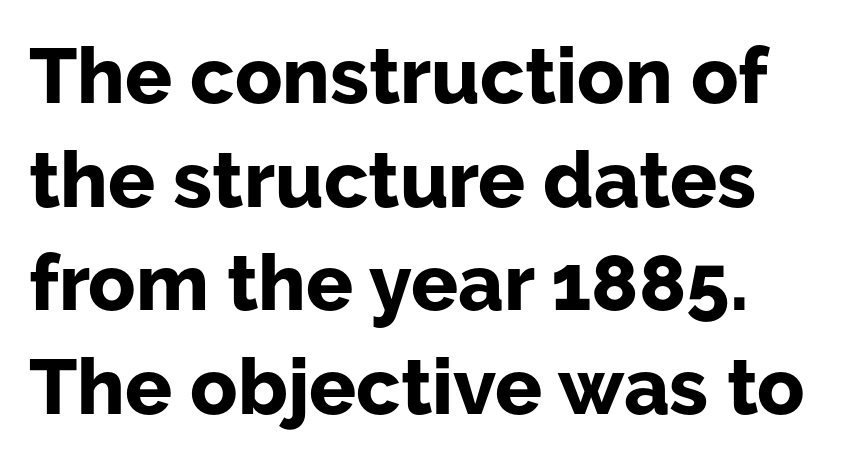
Q: Is the text bold? A: Yes.
Q: Is the text italic (slanted)? A: No, it is upright.
Q: Is the typeface a serif or a sans-serif typeface? A: Sans-serif.
Q: Is the text underlined? A: No.
Q: How is the paragraph aligned? A: Left-aligned.
Q: Is the spacing between letters normal or unusually wide? A: Normal.
Q: Is the spacing between lines tight, normal or loose? A: Normal.
Q: Width (condensed, normal, or wide)? A: Normal.
Q: Stroke contrast? A: Low.
Q: x-height? A: Medium.
Q: Monospaced? A: No.
